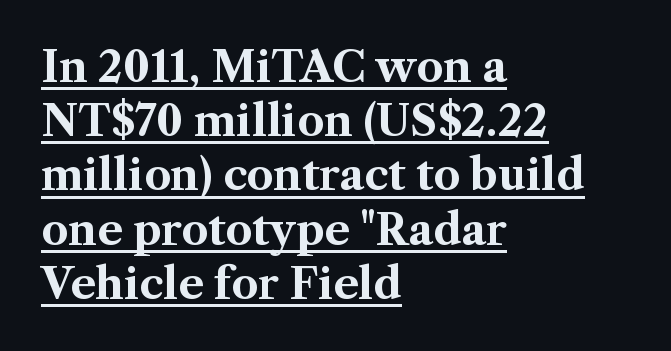
The image shows 42 px bold serif type, upright; set left-aligned, normal line spacing (1.29x), normal letter spacing, underlined; medium stroke contrast and a medium x-height.
